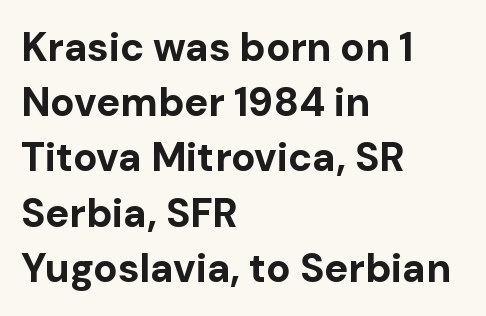
{"serif": "no", "italic": "no", "bold": "yes", "weight": "bold", "width": "normal", "stroke_contrast": "low", "x_height": "medium", "monospaced": "no", "underline": "no", "align": "left", "line_spacing": "normal", "line_spacing_ratio": 1.38, "letter_spacing": "normal", "letter_spacing_em": 0.0, "glyph_px": 40}
